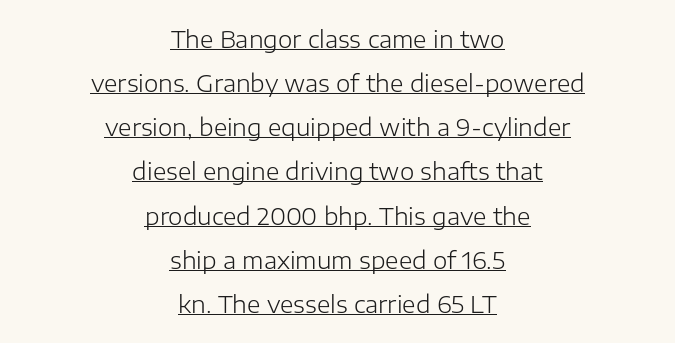
Q: Is the text bold? A: No.
Q: Is the text italic (slanted)? A: No, it is upright.
Q: Is the text underlined? A: Yes.
Q: How is the paragraph aligned? A: Centered.
Q: Is the spacing between letters normal or unusually wide? A: Normal.
Q: Is the spacing between lines tight, normal or loose? A: Loose.
